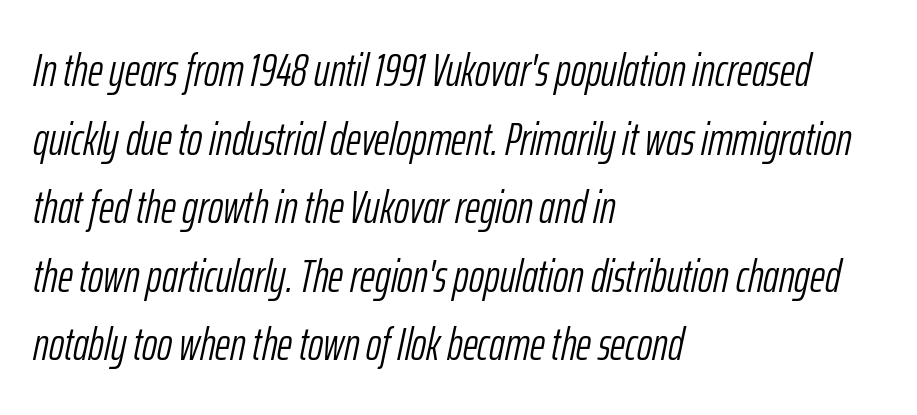
Q: Is the text bold? A: No.
Q: Is the text italic (slanted)? A: Yes, it leans right by about 12 degrees.
Q: Is the text underlined? A: No.
Q: How is the paragraph aligned? A: Left-aligned.
Q: Is the spacing between letters normal or unusually wide? A: Normal.
Q: Is the spacing between lines tight, normal or loose? A: Normal.
Q: Width (condensed, normal, or wide)? A: Condensed.
Q: Stroke contrast? A: Low.
Q: x-height? A: Medium.
Q: Monospaced? A: No.
